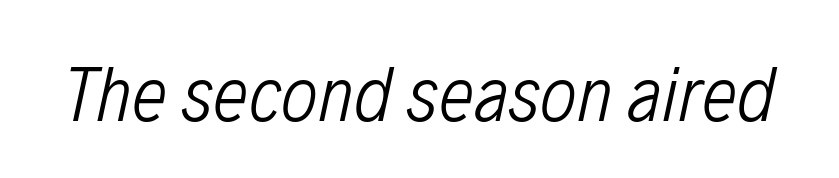
Q: Is the text bold? A: No.
Q: Is the text italic (slanted)? A: Yes, it leans right by about 12 degrees.
Q: Is the text underlined? A: No.
Q: Is the spacing between letters normal or unusually wide? A: Normal.
Q: Width (condensed, normal, or wide)? A: Condensed.
Q: Stroke contrast? A: Low.
Q: x-height? A: Medium.
Q: Monospaced? A: No.
